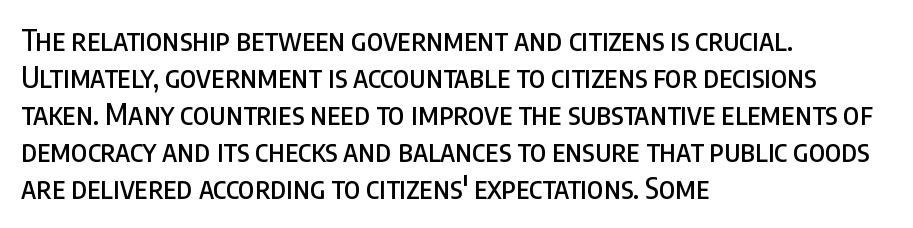
{"serif": "no", "italic": "no", "width": "condensed", "stroke_contrast": "low", "x_height": "large", "monospaced": "no", "underline": "no", "align": "left", "line_spacing": "normal", "line_spacing_ratio": 1.28, "letter_spacing": "normal", "letter_spacing_em": 0.0, "glyph_px": 29}
